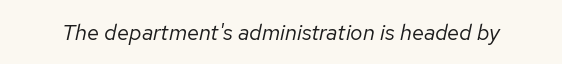
{"italic": "yes", "lean": "right", "slant_degrees": 12, "bold": "no", "underline": "no", "letter_spacing": "normal", "letter_spacing_em": 0.0, "glyph_px": 22}
